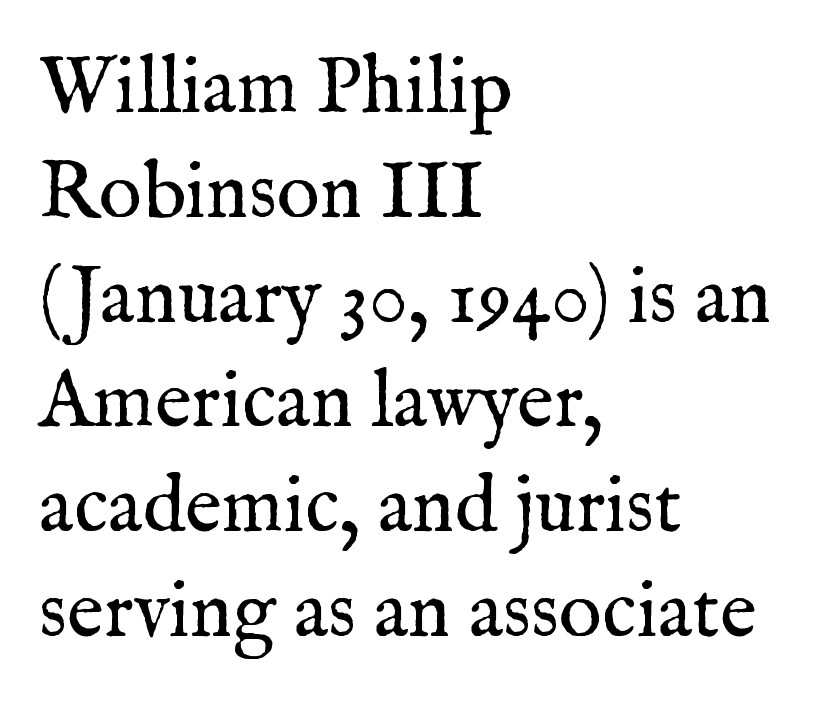
Q: Is the text bold? A: No.
Q: Is the text italic (slanted)? A: No, it is upright.
Q: Is the typeface a serif or a sans-serif typeface? A: Serif.
Q: Is the text underlined? A: No.
Q: How is the paragraph aligned? A: Left-aligned.
Q: Is the spacing between letters normal or unusually wide? A: Normal.
Q: Is the spacing between lines tight, normal or loose? A: Normal.
Q: Width (condensed, normal, or wide)? A: Normal.
Q: Stroke contrast? A: Medium.
Q: x-height? A: Medium.
Q: Monospaced? A: No.
